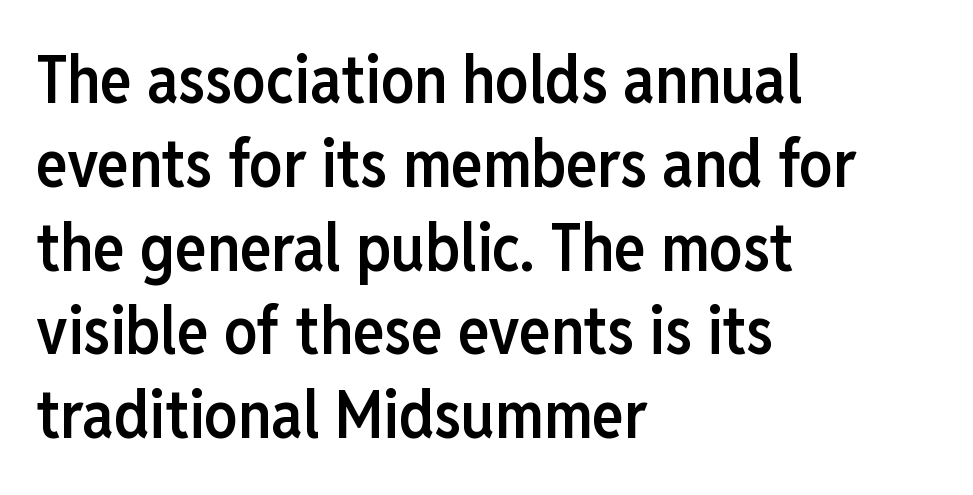
The image shows 66 px semibold, condensed sans-serif type, upright; set left-aligned, normal line spacing (1.27x), normal letter spacing, not underlined; low stroke contrast and a medium x-height.
